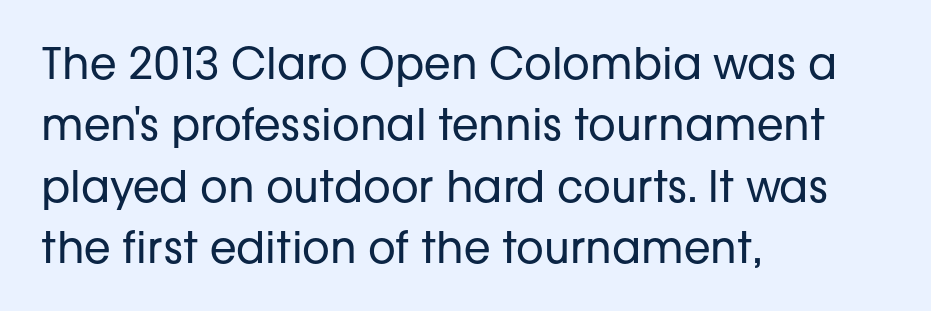
{"serif": "no", "italic": "no", "bold": "no", "weight": "regular", "width": "normal", "stroke_contrast": "low", "x_height": "medium", "monospaced": "no", "underline": "no", "align": "left", "line_spacing": "normal", "line_spacing_ratio": 1.43, "letter_spacing": "normal", "letter_spacing_em": 0.0, "glyph_px": 43}
